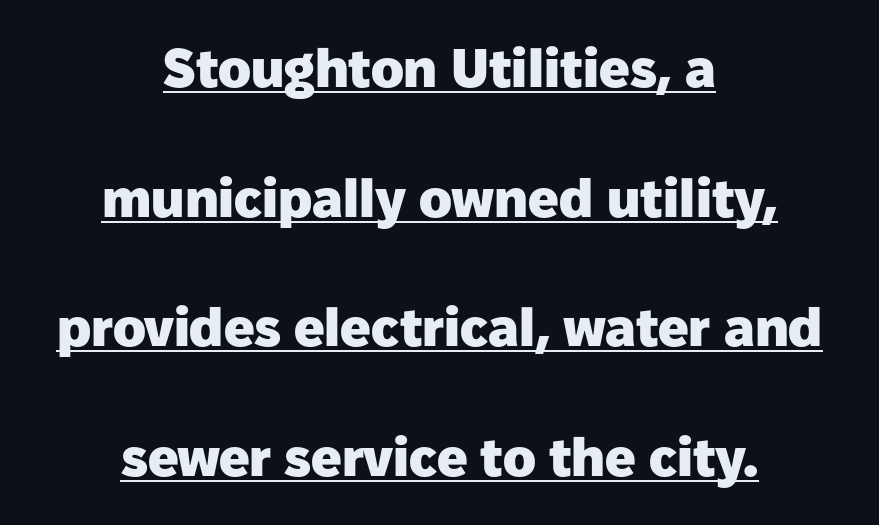
The image shows 54 px heavy sans-serif type, upright; set centered, loose line spacing (2.4x), normal letter spacing, underlined; low stroke contrast and a medium x-height.
